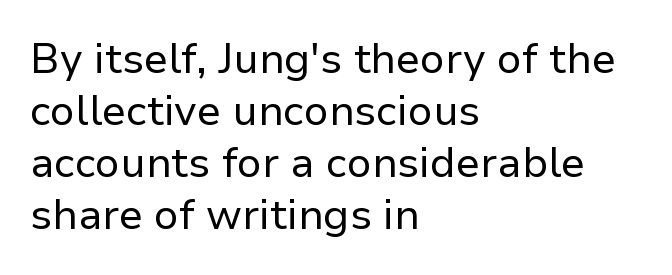
The image shows 42 px regular-weight sans-serif type, upright; set left-aligned, line spacing 1.24x, normal letter spacing, not underlined; low stroke contrast and a medium x-height.
